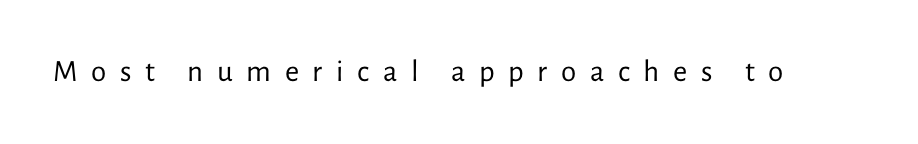
The image shows 31 px regular-weight sans-serif type, upright; set unusually wide letter spacing (+0.44 em), not underlined; low stroke contrast and a medium x-height.
